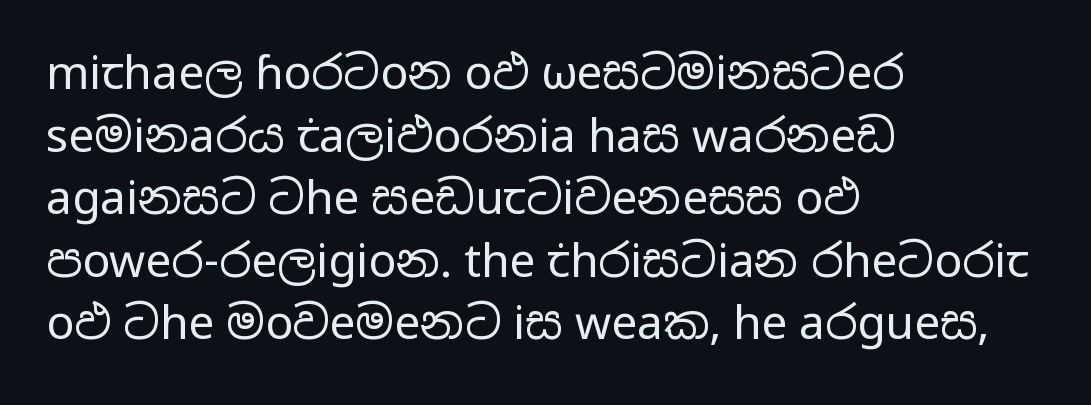
{"serif": "no", "italic": "no", "bold": "no", "weight": "regular", "width": "wide", "stroke_contrast": "low", "x_height": "medium", "monospaced": "no", "underline": "no", "align": "left", "line_spacing": "normal", "line_spacing_ratio": 1.36, "letter_spacing": "normal", "letter_spacing_em": 0.0, "glyph_px": 46}
